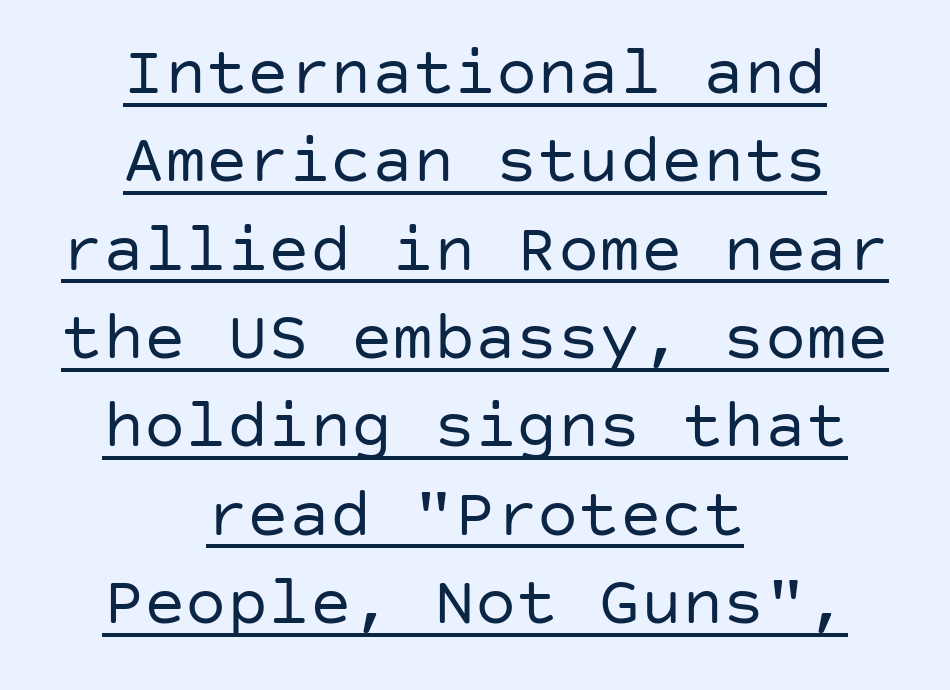
{"serif": "no", "italic": "no", "bold": "no", "weight": "regular", "width": "normal", "stroke_contrast": "low", "x_height": "large", "underline": "yes", "align": "center", "line_spacing": "normal", "line_spacing_ratio": 1.28, "letter_spacing": "normal", "letter_spacing_em": 0.0, "glyph_px": 69}
